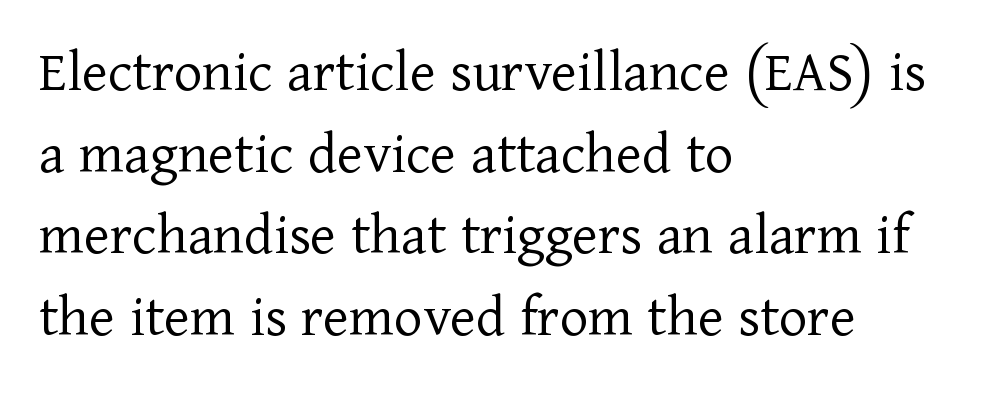
You could call the tracking neutral — neither tight nor loose. A typesetter would call this proportional, since set widths differ per character. Do the letters lean? They stand straight. Has an underline been added? It has not.
